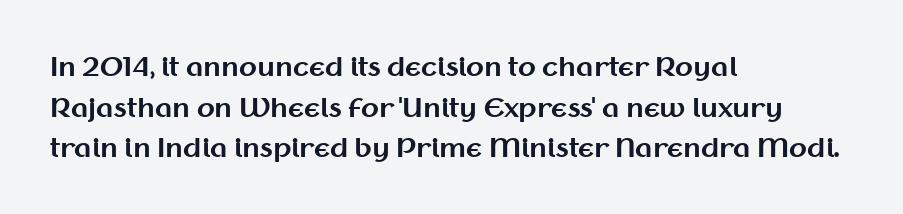
The image shows 26 px bold type, upright; set left-aligned, normal line spacing (1.56x), normal letter spacing, not underlined.
